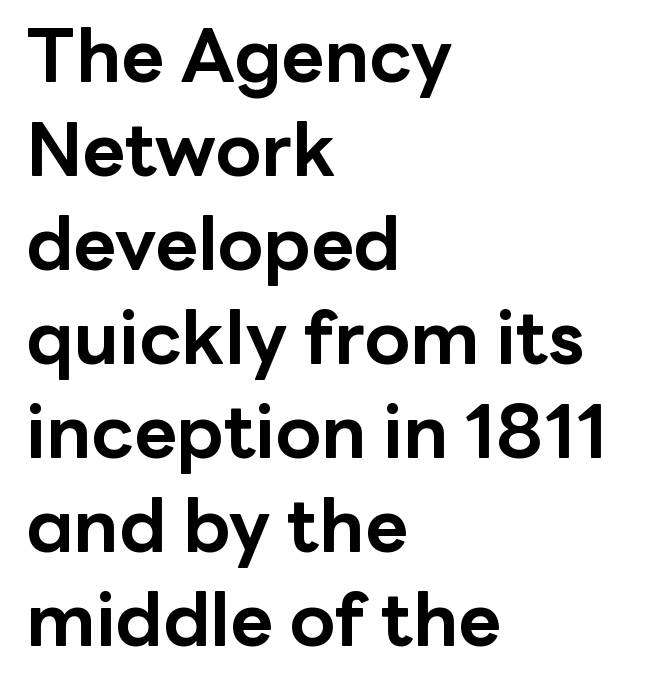
{"serif": "no", "italic": "no", "bold": "yes", "weight": "bold", "width": "normal", "stroke_contrast": "low", "x_height": "medium", "monospaced": "no", "underline": "no", "align": "left", "line_spacing": "normal", "line_spacing_ratio": 1.27, "letter_spacing": "normal", "letter_spacing_em": 0.0, "glyph_px": 74}
